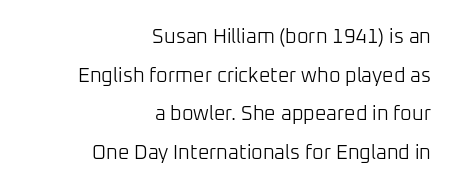
{"italic": "no", "bold": "no", "underline": "no", "align": "right", "line_spacing": "loose", "line_spacing_ratio": 1.93, "letter_spacing": "normal", "letter_spacing_em": 0.0, "glyph_px": 20}
